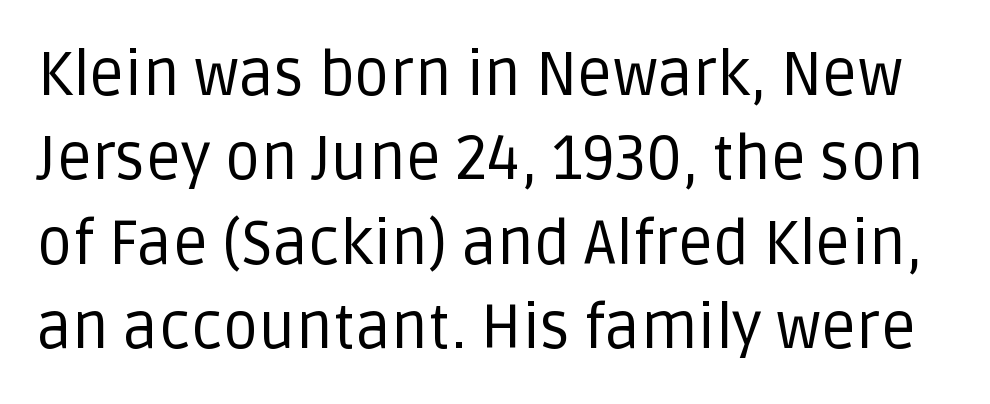
{"serif": "no", "italic": "no", "bold": "no", "weight": "regular", "width": "normal", "stroke_contrast": "low", "x_height": "large", "monospaced": "no", "underline": "no", "line_spacing": "normal", "line_spacing_ratio": 1.36, "letter_spacing": "normal", "letter_spacing_em": 0.0, "glyph_px": 62}
